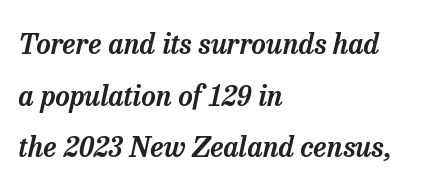
The image shows 28 px serif type, italic (leaning right); set left-aligned, line spacing 1.84x, normal letter spacing, not underlined; low stroke contrast and a medium x-height.
